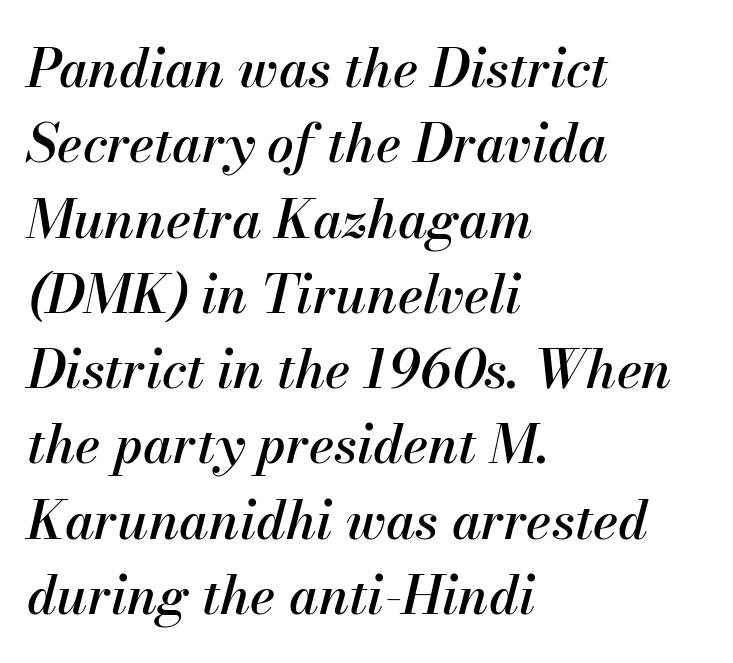
{"italic": "yes", "lean": "right", "slant_degrees": 13, "width": "normal", "stroke_contrast": "medium", "x_height": "small", "monospaced": "no", "underline": "no", "align": "left", "line_spacing": "normal", "line_spacing_ratio": 1.42, "letter_spacing": "normal", "letter_spacing_em": 0.0, "glyph_px": 53}
